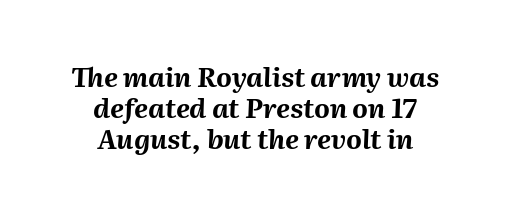
The image shows 27 px bold type, italic (leaning right); set centered, tight line spacing (1.15x), normal letter spacing, not underlined.
